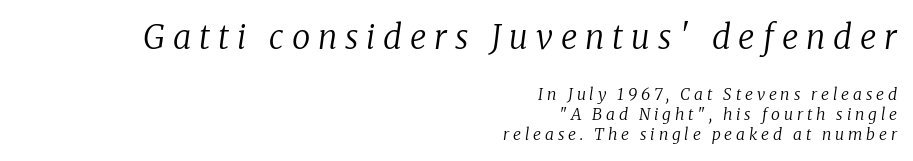
The image shows 33 px regular-weight serif type, italic (leaning right); set right-aligned, normal line spacing (1.25x), unusually wide letter spacing (+0.24 em), not underlined; the first (top) block is 2.06x larger; low stroke contrast and a medium x-height.
